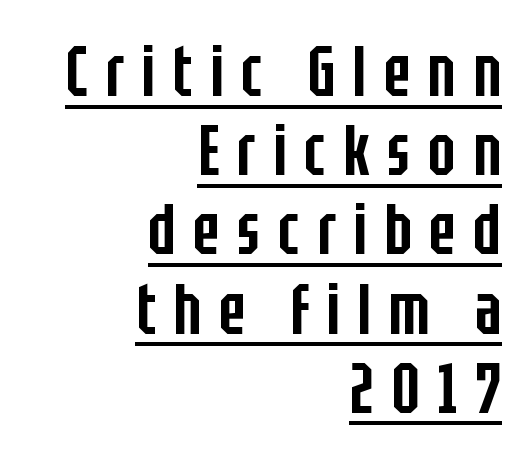
The image shows 72 px semibold, condensed sans-serif type, upright; set right-aligned, tight line spacing (1.1x), unusually wide letter spacing (+0.24 em), underlined; low stroke contrast and a large x-height.
